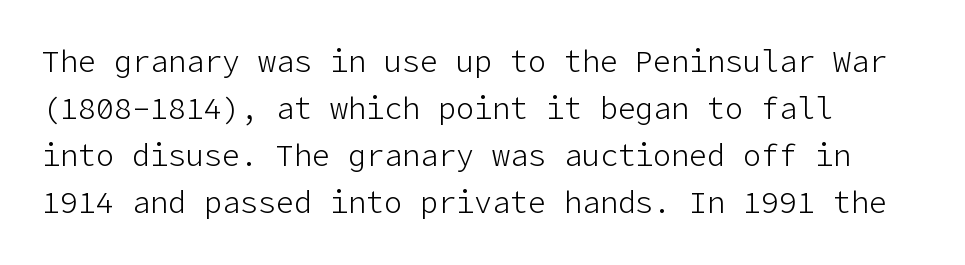
The image shows 30 px light sans-serif type, upright; set left-aligned, normal line spacing (1.57x), normal letter spacing, not underlined; low stroke contrast and a medium x-height.
